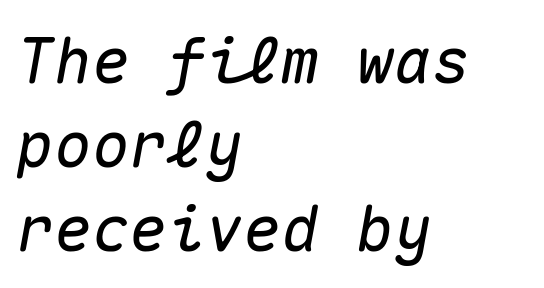
{"italic": "yes", "lean": "right", "slant_degrees": 10, "width": "normal", "stroke_contrast": "medium", "x_height": "medium", "monospaced": "yes", "underline": "no", "align": "left", "line_spacing": "normal", "line_spacing_ratio": 1.33, "letter_spacing": "normal", "letter_spacing_em": 0.0, "glyph_px": 63}
